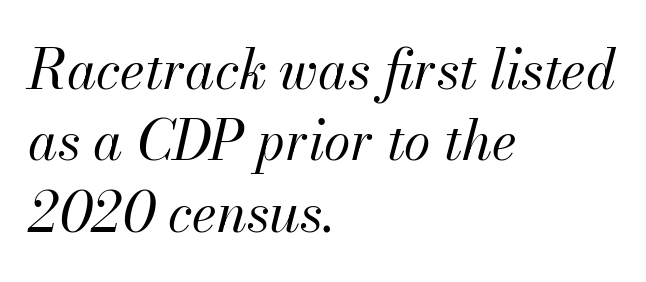
This sample uses plain, unmodified letter spacing. Each stroke keeps to a modest, everyday thickness or less. The space between consecutive lines is moderate. Spacing verdict: proportional, widths tailored to each character. The passage shown leans; its letterforms are oblique.
